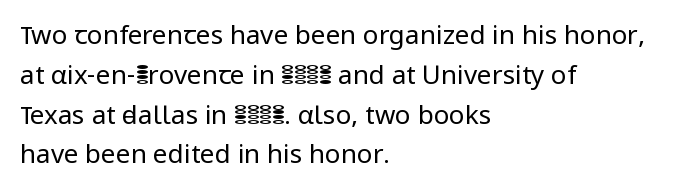
The image shows 26 px text type, upright; set left-aligned, normal line spacing (1.53x), normal letter spacing, not underlined.
